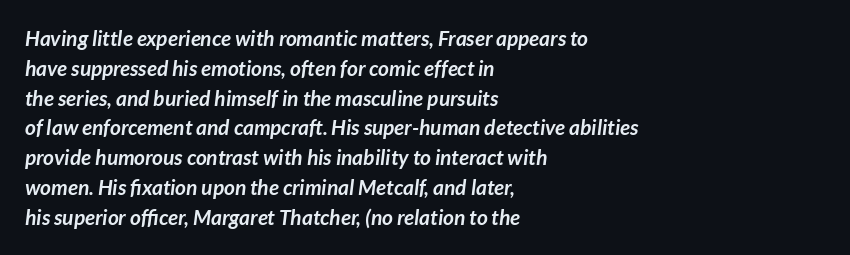
The image shows 21 px bold type, italic (leaning right); set left-aligned, normal line spacing (1.42x), normal letter spacing, not underlined.
